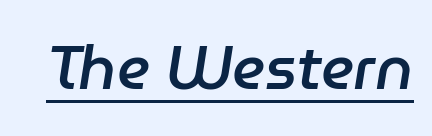
{"italic": "yes", "lean": "right", "slant_degrees": 9, "bold": "semi", "weight": "semibold", "width": "normal", "stroke_contrast": "low", "x_height": "medium", "monospaced": "no", "underline": "yes", "letter_spacing": "normal", "letter_spacing_em": 0.0, "glyph_px": 61}
